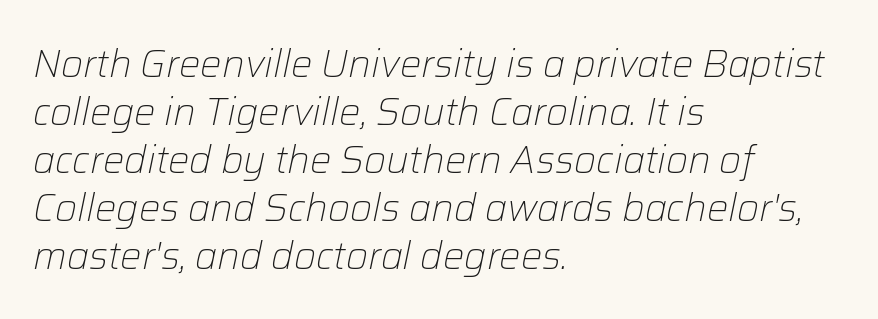
{"italic": "yes", "lean": "right", "slant_degrees": 12, "bold": "no", "weight": "light", "width": "normal", "stroke_contrast": "low", "x_height": "medium", "monospaced": "no", "underline": "no", "align": "left", "line_spacing": "normal", "line_spacing_ratio": 1.26, "letter_spacing": "normal", "letter_spacing_em": 0.0, "glyph_px": 38}
